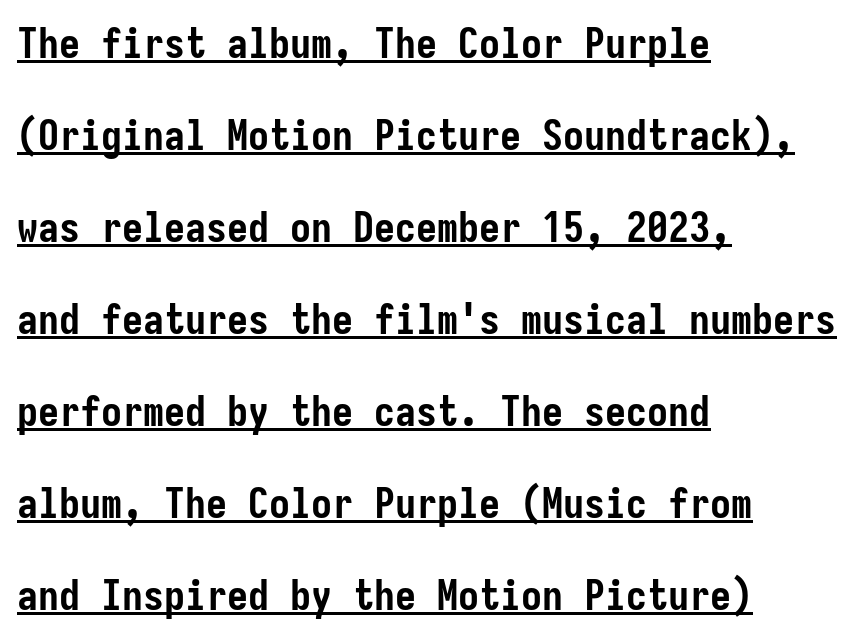
A sans-serif font was chosen for this passage. This rendering features underlined lettering. The ragged edge is on the right, which tells us the setting is flush left. In terms of letterspacing, this is plain default setting. Compared with an ordinary text face, these strokes are far heavier — a full bold. Posture: straight, roman, zero tilt.
